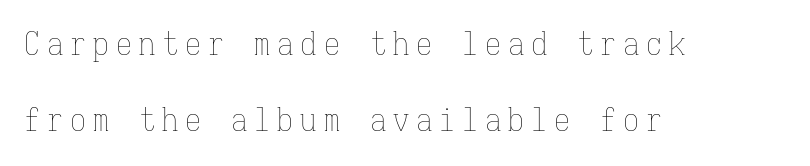
The image shows 32 px thin, condensed type, upright, monospaced; set left-aligned, loose line spacing (2.38x), unusually wide letter spacing (+0.22 em), not underlined; low stroke contrast and a medium x-height.
